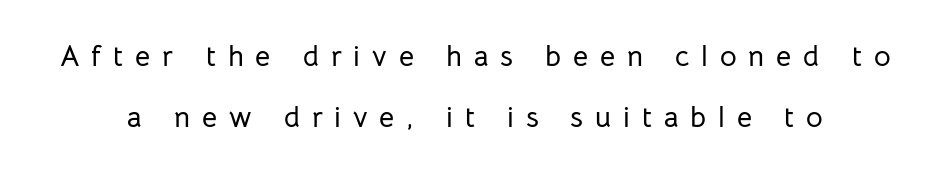
Q: Is the text italic (slanted)? A: No, it is upright.
Q: Is the typeface a serif or a sans-serif typeface? A: Sans-serif.
Q: Is the text underlined? A: No.
Q: Is the spacing between letters normal or unusually wide? A: Unusually wide.
Q: Is the spacing between lines tight, normal or loose? A: Loose.
Q: Width (condensed, normal, or wide)? A: Normal.
Q: Stroke contrast? A: Low.
Q: x-height? A: Medium.
Q: Monospaced? A: No.
